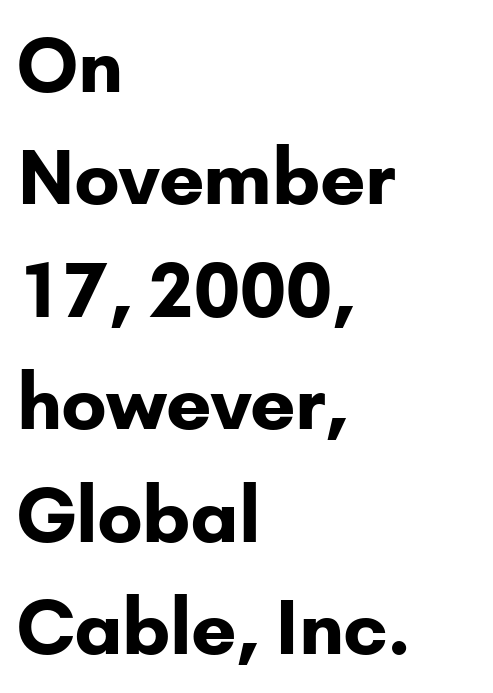
Q: Is the text bold? A: Yes.
Q: Is the text italic (slanted)? A: No, it is upright.
Q: Is the typeface a serif or a sans-serif typeface? A: Sans-serif.
Q: Is the text underlined? A: No.
Q: How is the paragraph aligned? A: Left-aligned.
Q: Is the spacing between letters normal or unusually wide? A: Normal.
Q: Is the spacing between lines tight, normal or loose? A: Normal.
Q: Width (condensed, normal, or wide)? A: Normal.
Q: Stroke contrast? A: Low.
Q: x-height? A: Small.
Q: Monospaced? A: No.
